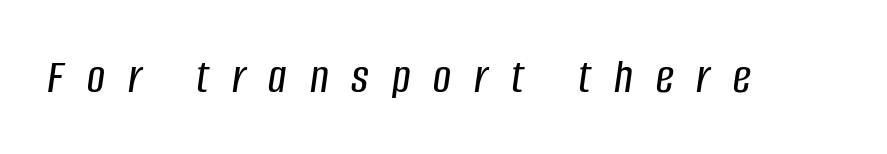
{"italic": "yes", "lean": "right", "slant_degrees": 8, "width": "condensed", "stroke_contrast": "low", "x_height": "large", "monospaced": "no", "underline": "no", "letter_spacing": "wide", "letter_spacing_em": 0.46, "glyph_px": 50}
